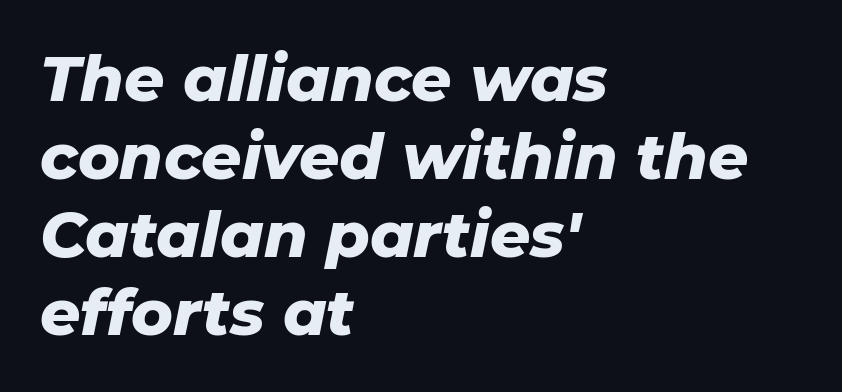
{"italic": "yes", "lean": "right", "slant_degrees": 11, "bold": "yes", "weight": "heavy", "width": "normal", "stroke_contrast": "low", "x_height": "medium", "monospaced": "no", "underline": "no", "align": "left", "line_spacing_ratio": 1.24, "letter_spacing": "normal", "letter_spacing_em": 0.0, "glyph_px": 63}
